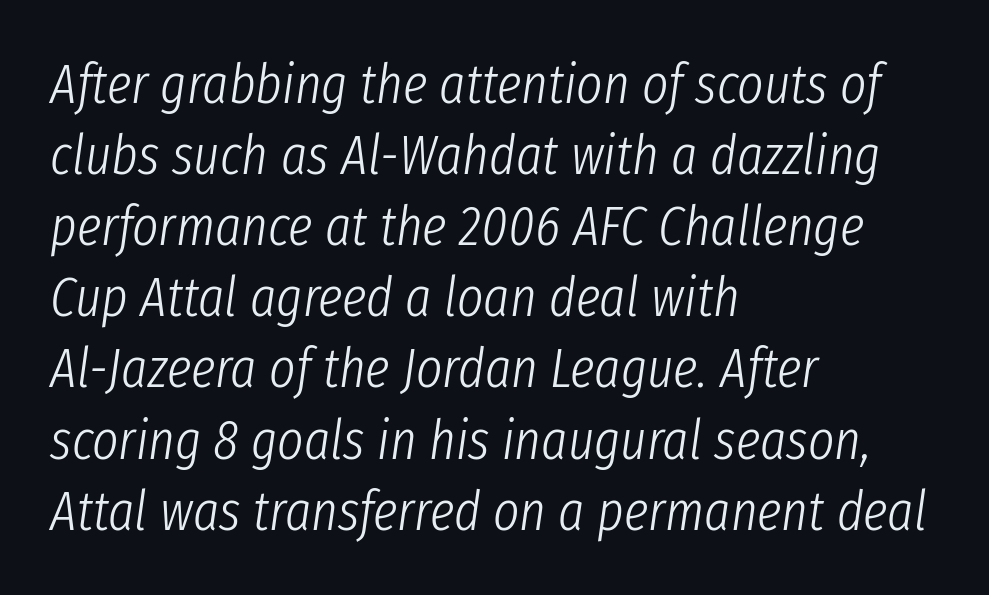
The image shows 56 px light, condensed type, italic (leaning right); set left-aligned, normal line spacing (1.27x), normal letter spacing, not underlined; low stroke contrast and a medium x-height.
